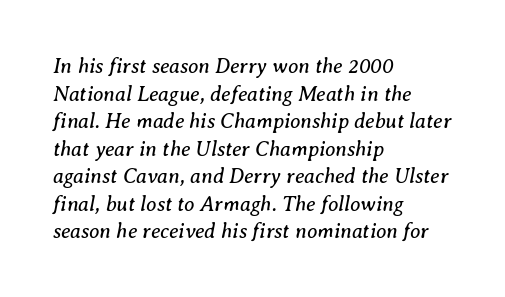
The image shows 21 px text type, italic (leaning right); set left-aligned, normal line spacing (1.31x), normal letter spacing, not underlined.
